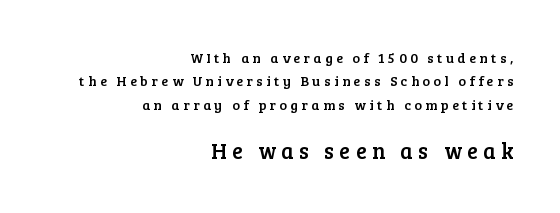
The image shows 22 px text type, upright; set right-aligned, normal line spacing (1.67x), unusually wide letter spacing (+0.25 em), not underlined; the second (bottom) block is 1.57x larger.
